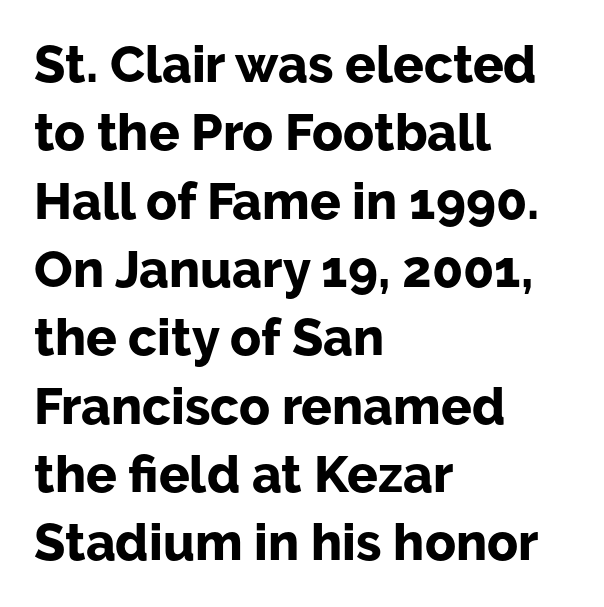
The image shows 51 px bold sans-serif type, upright; set left-aligned, normal line spacing (1.34x), normal letter spacing, not underlined; low stroke contrast and a medium x-height.
